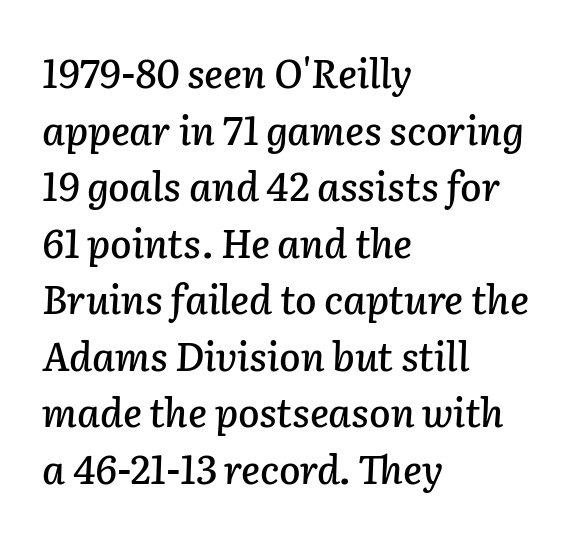
The image shows 39 px text type, italic (leaning right); set left-aligned, normal line spacing (1.45x), normal letter spacing, not underlined; low stroke contrast and a medium x-height.
